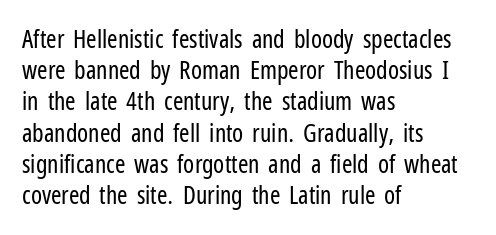
Spacing between characters is what you'd get straight out of the box. Ordinary non-slanted type is in use. The compositor pushed each line to the left boundary. Rows of type keep a routine distance in the vertical direction.
